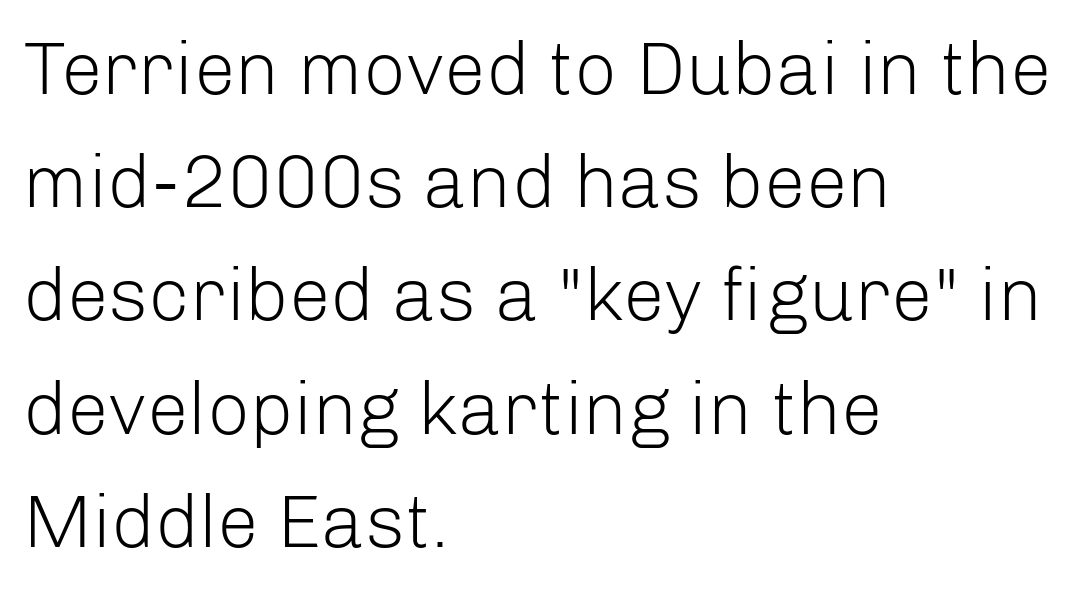
Default kerning and tracking; the words read as compact shapes. Notice how the passage keeps a crisp vertical edge on the left only. The specimen reads as upright at a glance. The font sits on the lighter half of the weight spectrum, regular included. Any mark beneath the type? The region is blank. These lines are composed in type without serifs.
